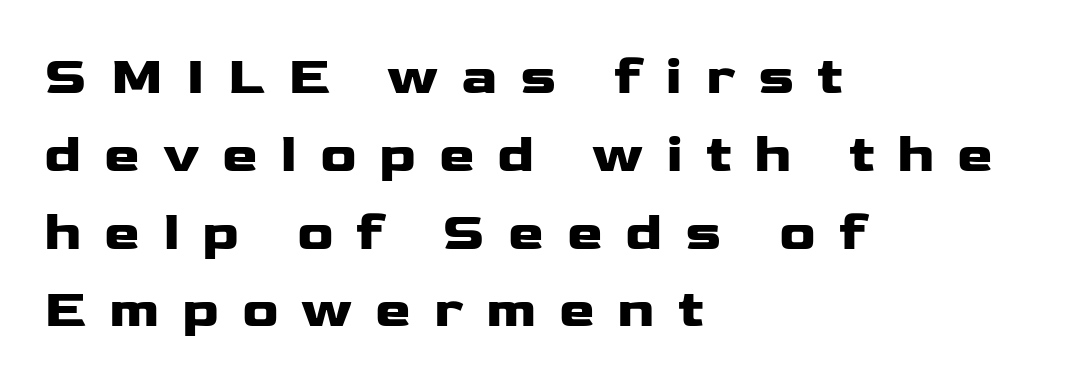
A typesetter would call this proportional, since set widths differ per character. Is there any slant? The stems are plumb. Heft: maximum for text — a bold. Unmarked baselines from the first word to the last. Here the glyphs are tracked loosely, breaking word shapes into spaced letters.
